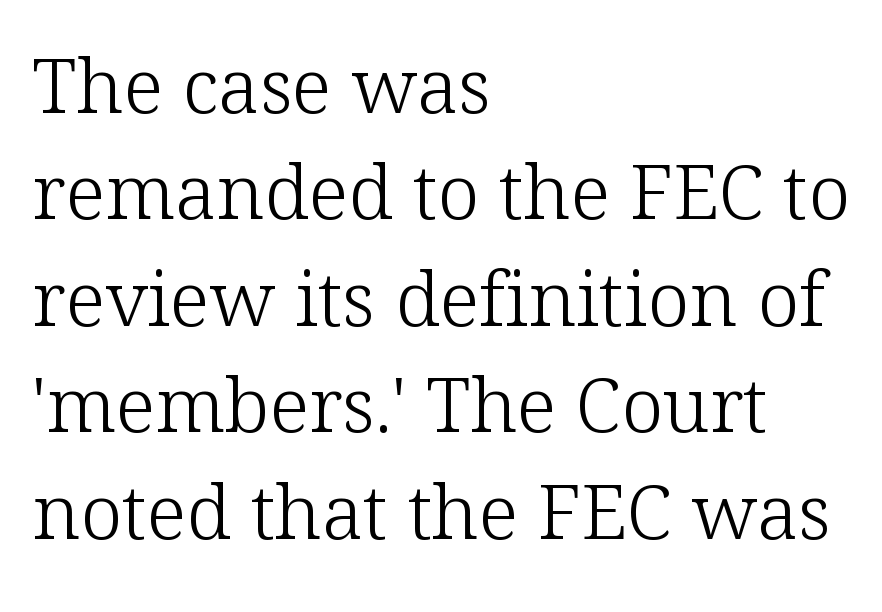
Q: Is the text bold? A: No.
Q: Is the text italic (slanted)? A: No, it is upright.
Q: Is the typeface a serif or a sans-serif typeface? A: Serif.
Q: Is the text underlined? A: No.
Q: How is the paragraph aligned? A: Left-aligned.
Q: Is the spacing between letters normal or unusually wide? A: Normal.
Q: Is the spacing between lines tight, normal or loose? A: Normal.
Q: Width (condensed, normal, or wide)? A: Normal.
Q: Stroke contrast? A: Low.
Q: x-height? A: Medium.
Q: Monospaced? A: No.
